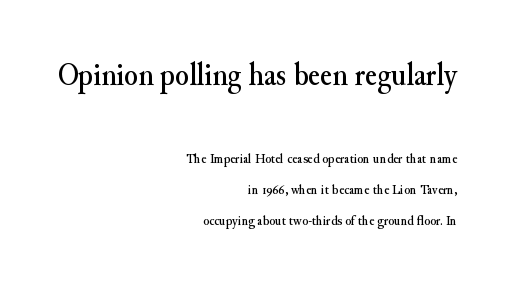
The image shows 32 px serif type, upright; set right-aligned, loose line spacing (2.21x), normal letter spacing, not underlined; the first (top) block is 2.29x larger; medium stroke contrast and a small x-height.
